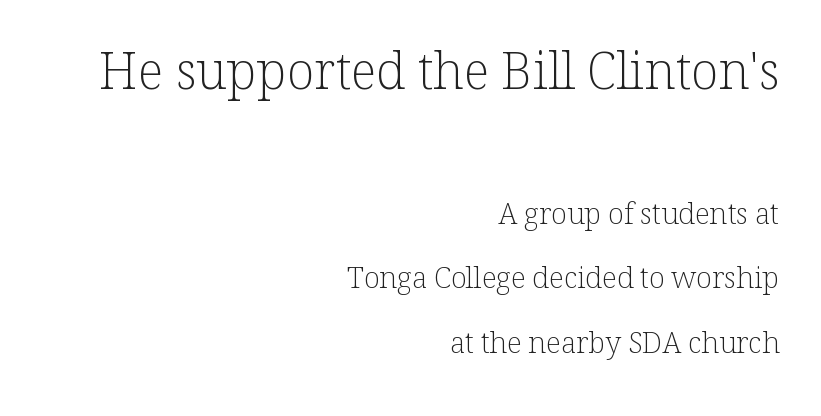
{"serif": "yes", "italic": "no", "bold": "no", "weight": "light", "width": "normal", "stroke_contrast": "low", "x_height": "medium", "monospaced": "no", "underline": "no", "align": "right", "line_spacing": "loose", "line_spacing_ratio": 2.23, "letter_spacing": "normal", "letter_spacing_em": 0.0, "larger_block": "first", "size_ratio": 1.76, "glyph_px": 51}
